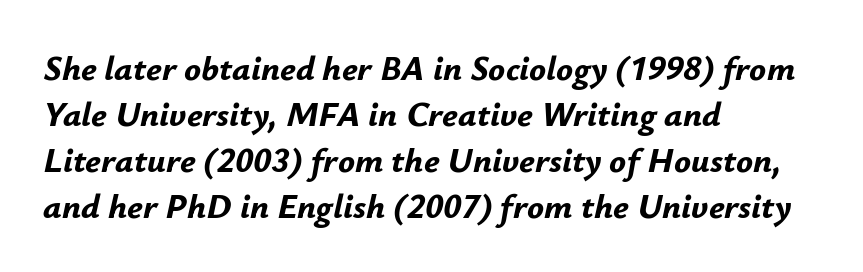
Q: Is the text bold? A: Yes.
Q: Is the text italic (slanted)? A: Yes, it leans right by about 12 degrees.
Q: Is the text underlined? A: No.
Q: How is the paragraph aligned? A: Left-aligned.
Q: Is the spacing between letters normal or unusually wide? A: Normal.
Q: Is the spacing between lines tight, normal or loose? A: Normal.
Q: Width (condensed, normal, or wide)? A: Normal.
Q: Stroke contrast? A: Low.
Q: x-height? A: Small.
Q: Monospaced? A: No.
